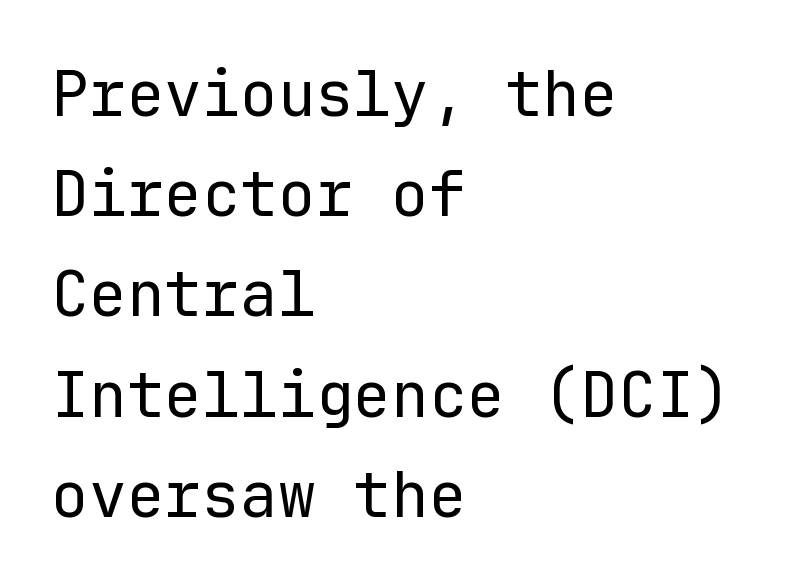
{"serif": "no", "italic": "no", "bold": "no", "weight": "regular", "width": "normal", "stroke_contrast": "low", "x_height": "medium", "monospaced": "yes", "underline": "no", "align": "left", "line_spacing": "normal", "line_spacing_ratio": 1.59, "letter_spacing": "normal", "letter_spacing_em": 0.0, "glyph_px": 63}
